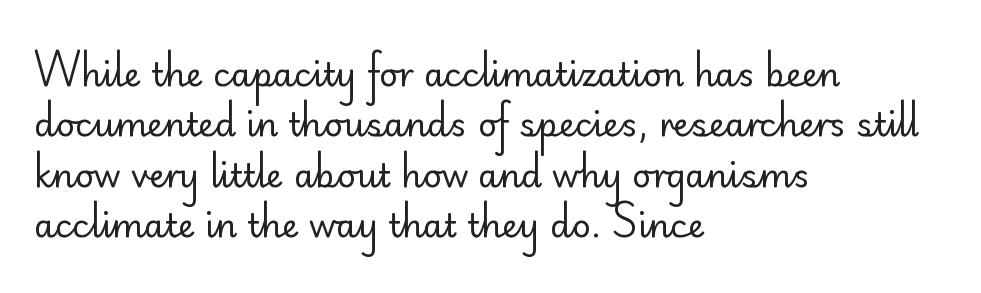
The image shows 33 px regular-weight sans-serif type, upright; set left-aligned, normal line spacing (1.53x), normal letter spacing, not underlined; low stroke contrast and a small x-height.
